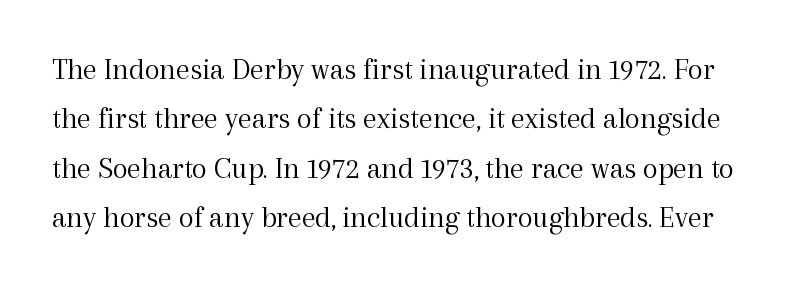
Vertical strokes here are truly vertical. Clear beneath every line of the passage. This sample has the flowing, uneven cadence of proportional lettering. Heaviness? Minimal to ordinary, like unemphasized prose.
